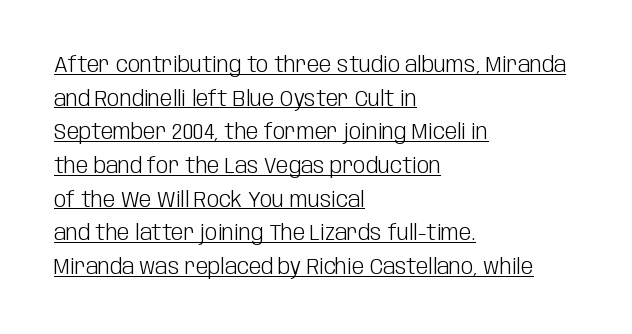
Q: Is the text bold? A: No.
Q: Is the text italic (slanted)? A: No, it is upright.
Q: Is the text underlined? A: Yes.
Q: How is the paragraph aligned? A: Left-aligned.
Q: Is the spacing between letters normal or unusually wide? A: Normal.
Q: Is the spacing between lines tight, normal or loose? A: Normal.
